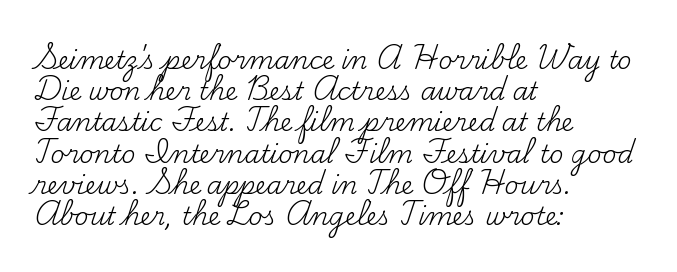
The image shows 25 px text type; set left-aligned, normal line spacing (1.25x), normal letter spacing, not underlined.
